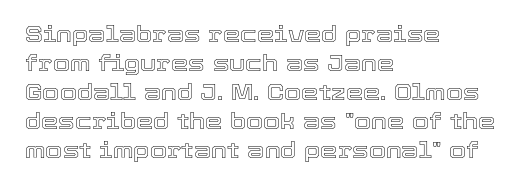
It's the straight-up-and-down kind of type. The horizontal fit of the characters is conventional and even. These lines are set flush left with a ragged right edge. Glance below the letters and you will spot only blank space.
